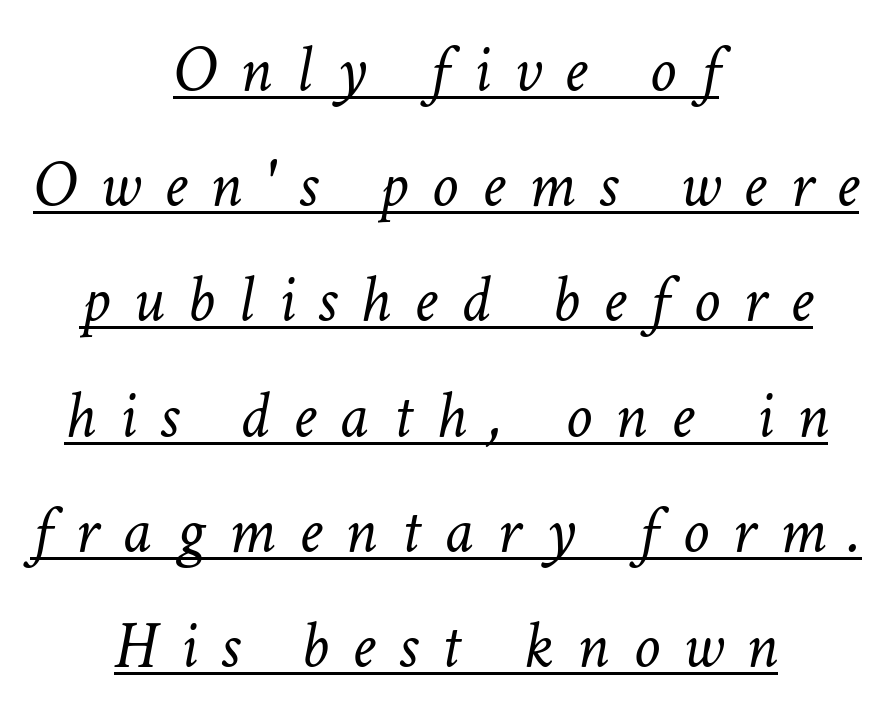
Character widths vary here, with narrow letters taking less room than wide ones. Every row of glyphs is offset so its center matches the block's center. Observe the wide spacing: letters keep a clear distance from each other. The rendering applies a slant to the glyphs. What decoration does the sample have? An underline. A light-to-regular cut is what we see here.
